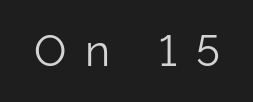
{"serif": "no", "italic": "no", "bold": "no", "weight": "light", "width": "normal", "stroke_contrast": "low", "x_height": "medium", "monospaced": "no", "underline": "no", "letter_spacing": "wide", "letter_spacing_em": 0.44, "glyph_px": 43}
